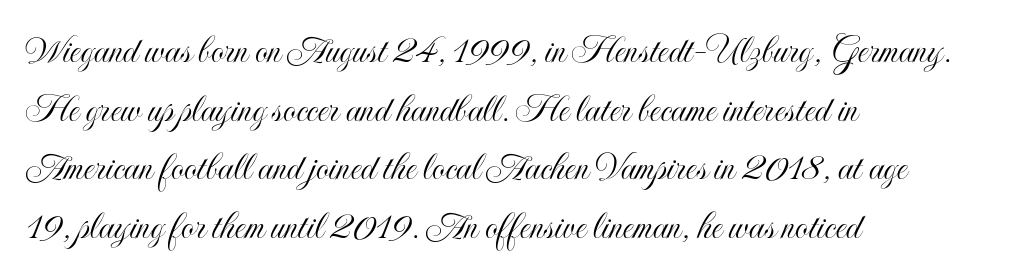
The image shows 41 px condensed type; set left-aligned, normal line spacing (1.43x), normal letter spacing, not underlined; a small x-height.
